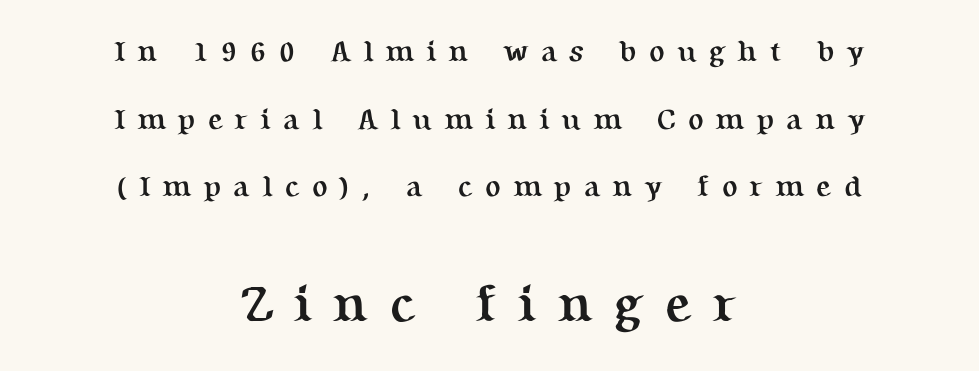
{"serif": "yes", "italic": "no", "bold": "yes", "weight": "semibold", "width": "normal", "stroke_contrast": "medium", "x_height": "medium", "monospaced": "no", "underline": "no", "align": "center", "line_spacing": "loose", "line_spacing_ratio": 2.33, "letter_spacing": "wide", "letter_spacing_em": 0.42, "larger_block": "second", "size_ratio": 1.76, "glyph_px": 51}
